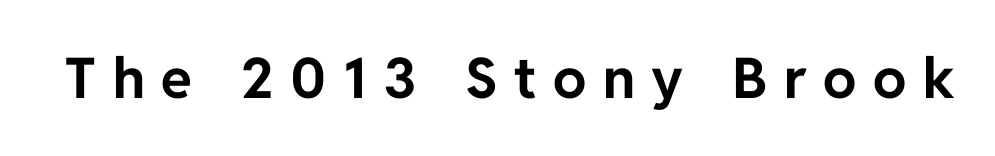
Descenders are the only things crossing below the line. The letters advance in unequal steps, a hallmark of proportional type. These lines are composed in type without serifs. Look at the stroke-to-counter ratio: heavy, a bold. Posture: straight, roman, zero tilt. A typesetter would call this heavily tracked-out type.
